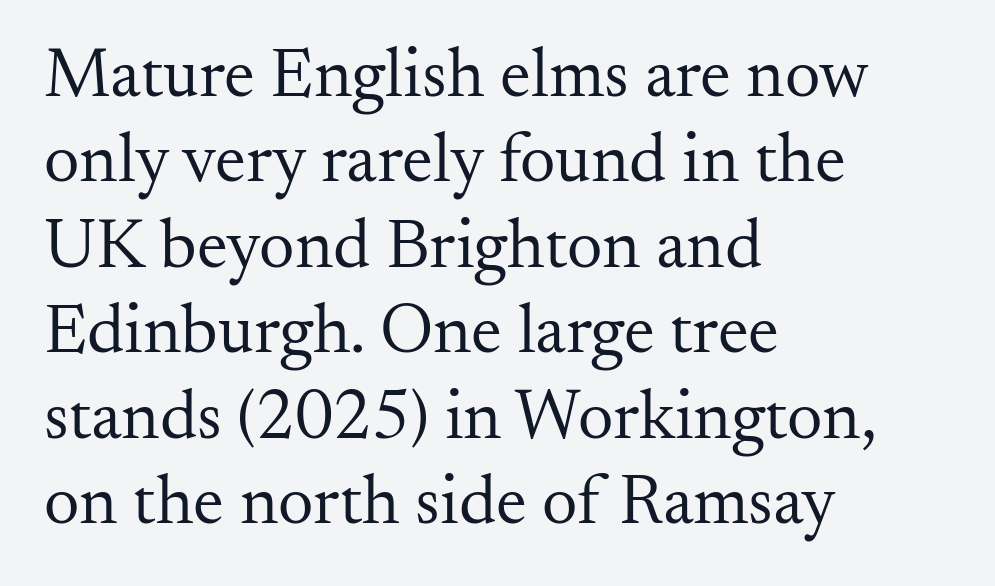
The image shows 70 px regular-weight serif type, upright; set left-aligned, line spacing 1.22x, normal letter spacing, not underlined; medium stroke contrast and a small x-height.
